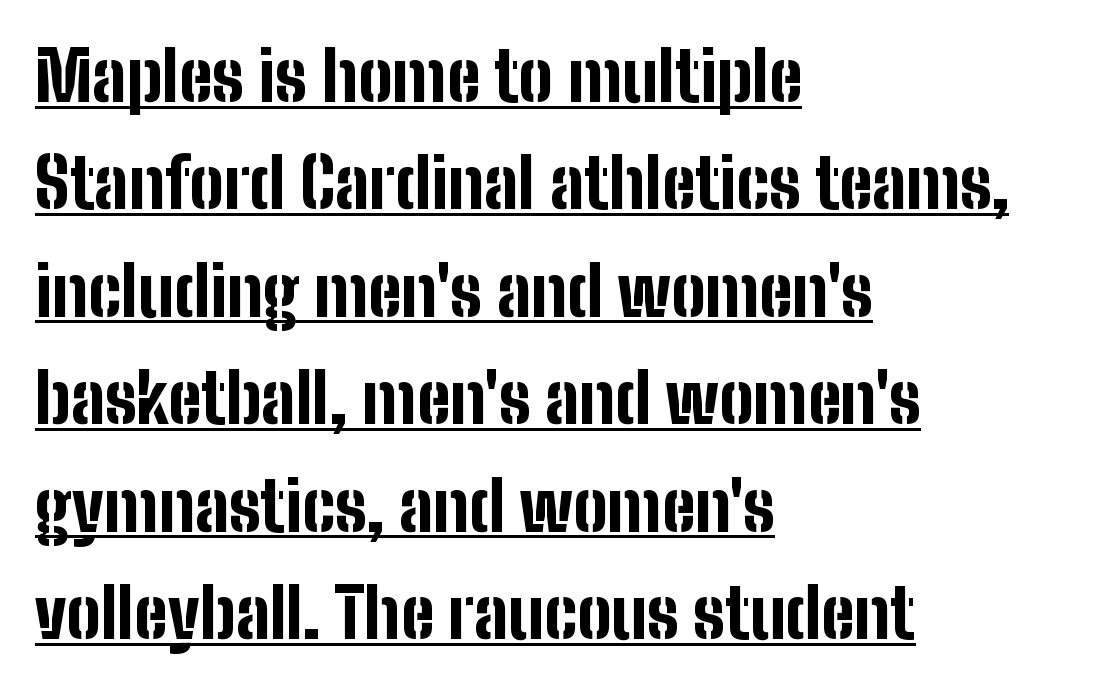
This sample carries an underscore along the baseline area. A typesetter would call this proportional, since set widths differ per character. This block has exactly the height ordinary leading produces. A sans-serif font was chosen for this passage.
